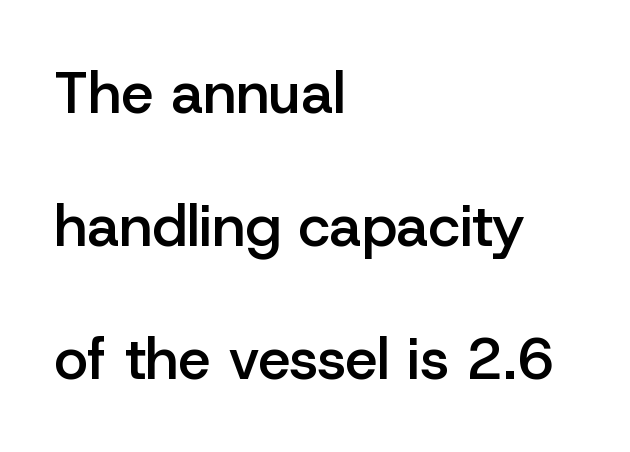
Q: Is the text bold? A: Semi-bold.
Q: Is the text italic (slanted)? A: No, it is upright.
Q: Is the typeface a serif or a sans-serif typeface? A: Sans-serif.
Q: Is the text underlined? A: No.
Q: How is the paragraph aligned? A: Left-aligned.
Q: Is the spacing between letters normal or unusually wide? A: Normal.
Q: Is the spacing between lines tight, normal or loose? A: Loose.
Q: Width (condensed, normal, or wide)? A: Normal.
Q: Stroke contrast? A: Low.
Q: x-height? A: Medium.
Q: Monospaced? A: No.
